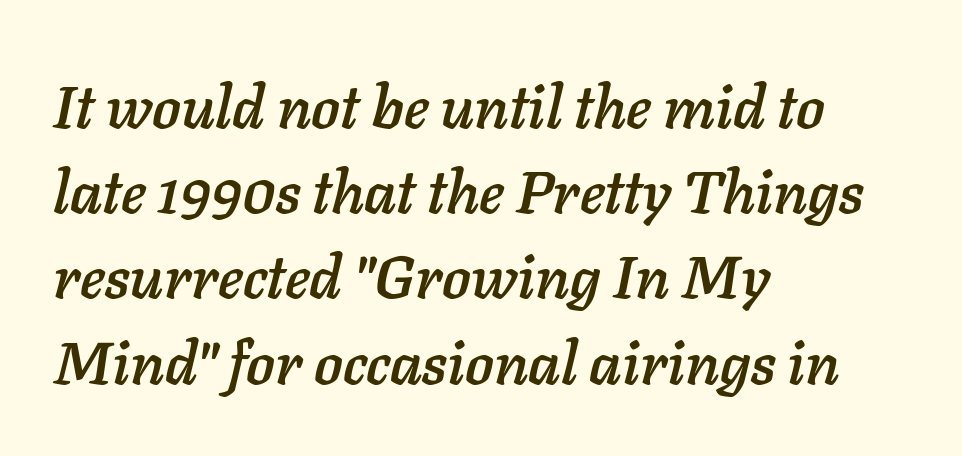
Q: Is the text italic (slanted)? A: Yes, it leans right by about 11 degrees.
Q: Is the text underlined? A: No.
Q: How is the paragraph aligned? A: Left-aligned.
Q: Is the spacing between letters normal or unusually wide? A: Normal.
Q: Is the spacing between lines tight, normal or loose? A: Normal.
Q: Width (condensed, normal, or wide)? A: Normal.
Q: Stroke contrast? A: Low.
Q: x-height? A: Medium.
Q: Monospaced? A: No.
